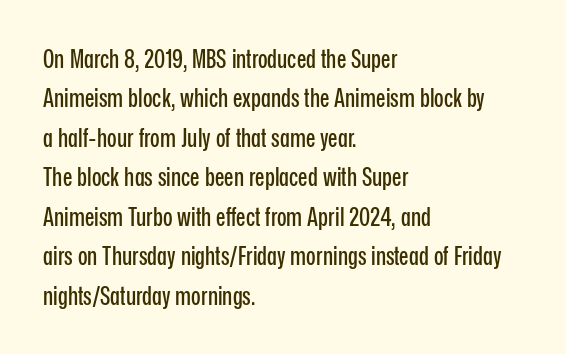
The setting favours the left margin, as ordinary paragraphs usually do. Is there any slant? The stems are plumb. A bare baseline throughout the passage. The letterforms sit shoulder to shoulder at normal distance. These lines sit exactly where default settings would place them.
